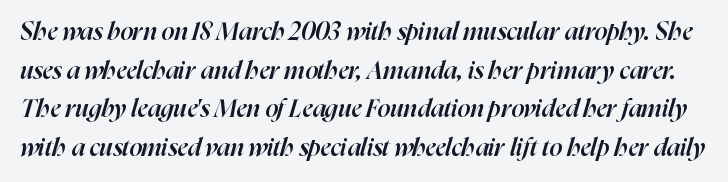
{"italic": "yes", "lean": "right", "slant_degrees": 16, "bold": "semi", "underline": "no", "line_spacing": "normal", "line_spacing_ratio": 1.55, "letter_spacing": "normal", "letter_spacing_em": 0.0, "glyph_px": 25}
